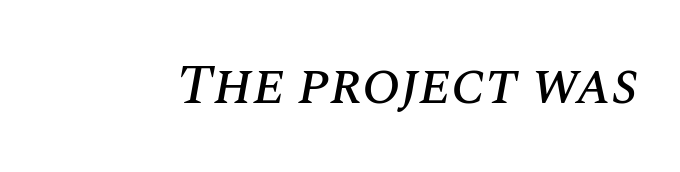
Q: Is the text italic (slanted)? A: Yes, it leans right by about 10 degrees.
Q: Is the text underlined? A: No.
Q: Is the spacing between letters normal or unusually wide? A: Normal.
Q: Width (condensed, normal, or wide)? A: Normal.
Q: Stroke contrast? A: Medium.
Q: x-height? A: Large.
Q: Monospaced? A: No.
